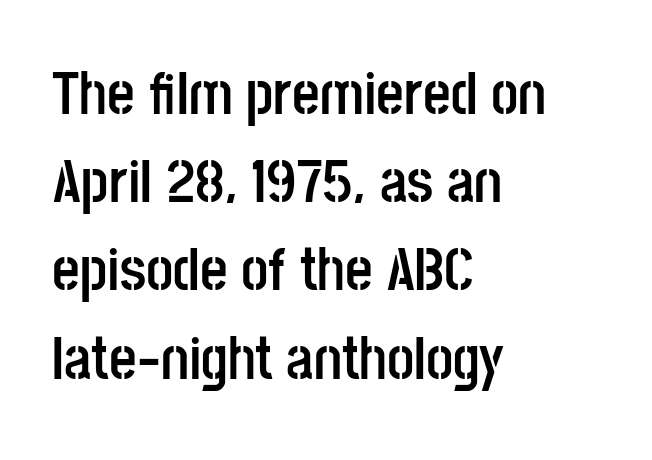
These lines are rendered in a variable-pitch font. Any mark beneath the type? The region is blank. Unlike a traditional serif, this face leaves its strokes unadorned. Words appear dense and cohesive because spacing is normal.
